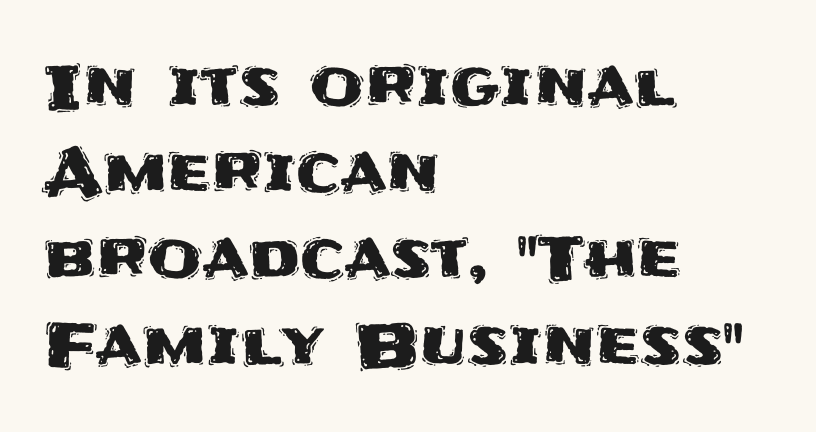
{"serif": "no", "italic": "no", "width": "normal", "stroke_contrast": "medium", "x_height": "large", "monospaced": "no", "underline": "no", "align": "left", "line_spacing": "normal", "line_spacing_ratio": 1.39, "letter_spacing": "normal", "letter_spacing_em": 0.0, "glyph_px": 62}
